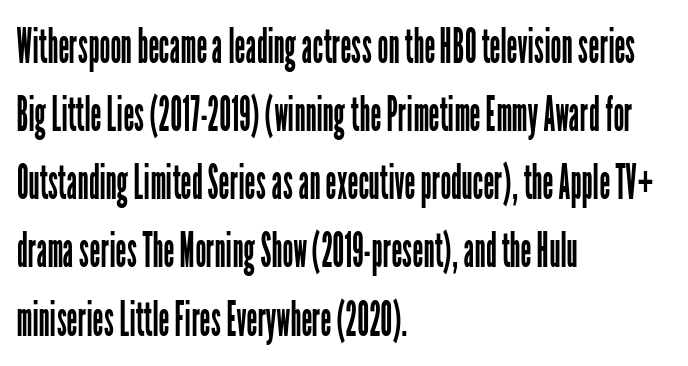
The rows are spaced the way most documents space them. Think standard paragraph weight, or any step lighter than that. Do the characters align in a grid? No, the font is proportional. Look at the bottom of the vertical strokes: they stop flat, with no serifs. These lines are set flush left with a ragged right edge. Students, note that the glyphs here touch the page at normal intervals.
